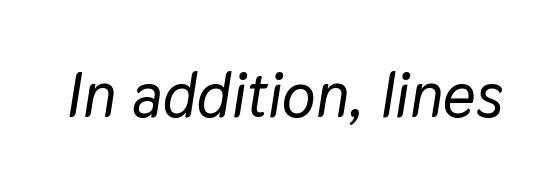
Q: Is the text italic (slanted)? A: Yes, it leans right by about 9 degrees.
Q: Is the text underlined? A: No.
Q: Is the spacing between letters normal or unusually wide? A: Normal.
Q: Width (condensed, normal, or wide)? A: Normal.
Q: Stroke contrast? A: Low.
Q: x-height? A: Medium.
Q: Monospaced? A: No.
